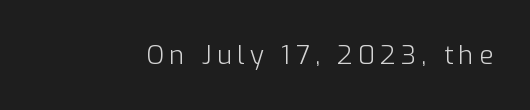
The image shows 26 px text type, upright; set unusually wide letter spacing (+0.2 em), not underlined.
